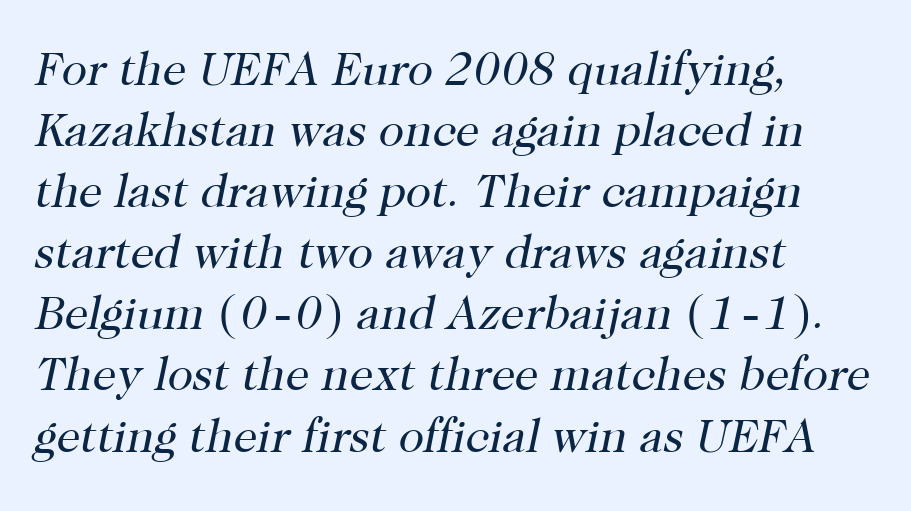
Q: Is the text bold? A: No.
Q: Is the text italic (slanted)? A: Yes, it leans right by about 12 degrees.
Q: Is the typeface a serif or a sans-serif typeface? A: Serif.
Q: Is the text underlined? A: No.
Q: How is the paragraph aligned? A: Left-aligned.
Q: Is the spacing between letters normal or unusually wide? A: Normal.
Q: Is the spacing between lines tight, normal or loose? A: Normal.
Q: Width (condensed, normal, or wide)? A: Normal.
Q: Stroke contrast? A: High.
Q: x-height? A: Medium.
Q: Monospaced? A: No.
